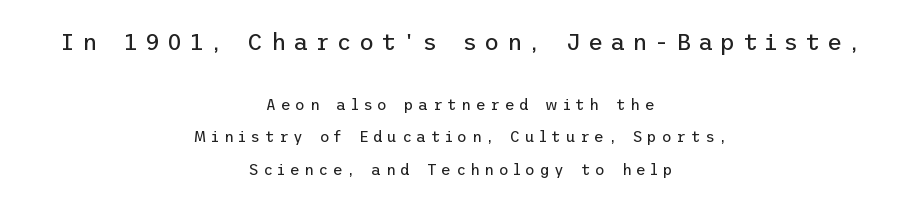
Q: Is the text bold? A: No.
Q: Is the text italic (slanted)? A: No, it is upright.
Q: Is the text underlined? A: No.
Q: How is the paragraph aligned? A: Centered.
Q: Is the spacing between letters normal or unusually wide? A: Unusually wide.
Q: Is the spacing between lines tight, normal or loose? A: Loose.
Q: Which block of text is set in a larger size, the first (top) or the second (bottom)? A: The first (top) one.
